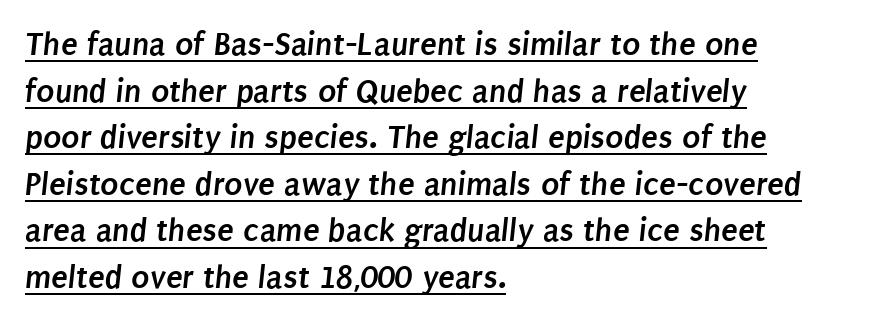
The image shows 34 px semibold, condensed sans-serif type; set left-aligned, normal line spacing (1.37x), normal letter spacing, underlined; low stroke contrast and a large x-height.
